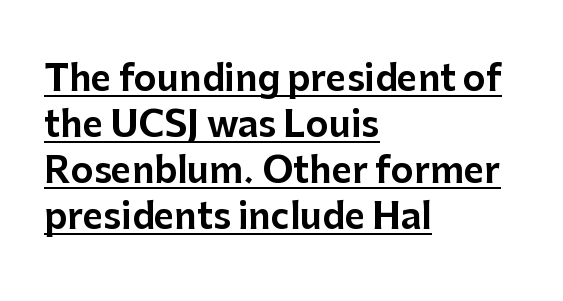
{"serif": "no", "italic": "no", "width": "normal", "stroke_contrast": "low", "x_height": "medium", "monospaced": "no", "underline": "yes", "align": "left", "line_spacing": "normal", "line_spacing_ratio": 1.31, "letter_spacing": "normal", "letter_spacing_em": 0.0, "glyph_px": 35}
